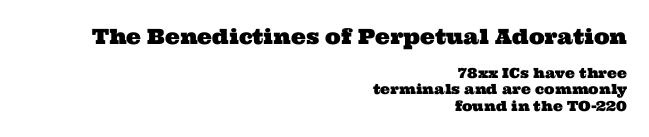
{"underline": "no", "align": "right", "line_spacing_ratio": 1.16, "letter_spacing": "normal", "letter_spacing_em": 0.0, "larger_block": "first", "size_ratio": 1.5, "glyph_px": 21}
